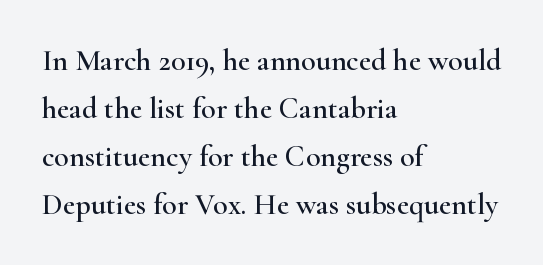
Q: Is the text italic (slanted)? A: No, it is upright.
Q: Is the typeface a serif or a sans-serif typeface? A: Serif.
Q: Is the text underlined? A: No.
Q: How is the paragraph aligned? A: Left-aligned.
Q: Is the spacing between letters normal or unusually wide? A: Normal.
Q: Is the spacing between lines tight, normal or loose? A: Normal.
Q: Width (condensed, normal, or wide)? A: Wide.
Q: Stroke contrast? A: High.
Q: x-height? A: Small.
Q: Monospaced? A: No.
